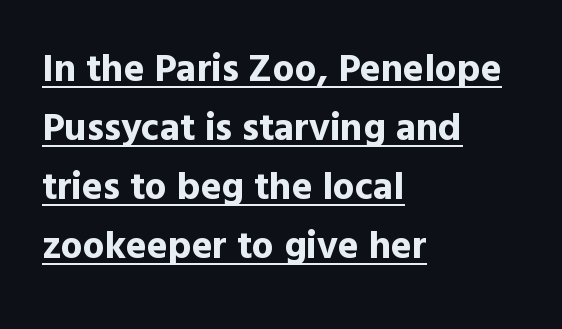
The image shows 39 px bold sans-serif type, upright; set left-aligned, normal line spacing (1.51x), normal letter spacing, underlined; a medium x-height.
